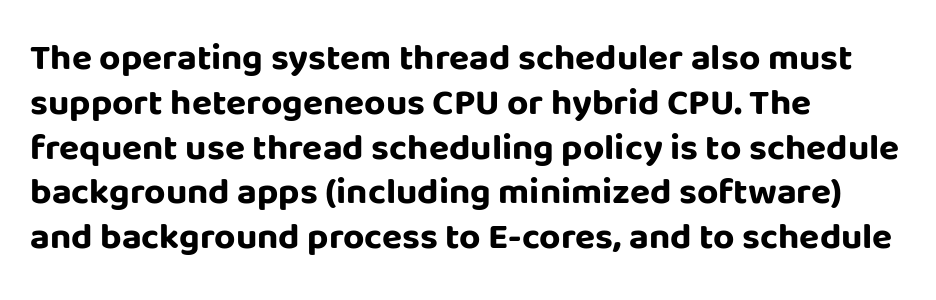
These lines stack with their left ends in a neat column. It's the straight-up-and-down kind of type. Glance below the letters and you will spot only blank space. The line texture is even and compact thanks to regular tracking.
